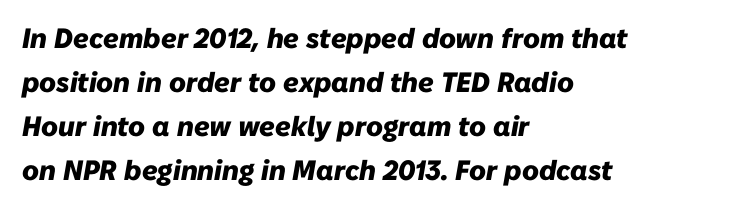
Q: Is the text bold? A: Yes.
Q: Is the text italic (slanted)? A: Yes, it leans right by about 10 degrees.
Q: Is the text underlined? A: No.
Q: How is the paragraph aligned? A: Left-aligned.
Q: Is the spacing between letters normal or unusually wide? A: Normal.
Q: Is the spacing between lines tight, normal or loose? A: Normal.
Q: Width (condensed, normal, or wide)? A: Normal.
Q: Stroke contrast? A: Low.
Q: x-height? A: Medium.
Q: Monospaced? A: No.
